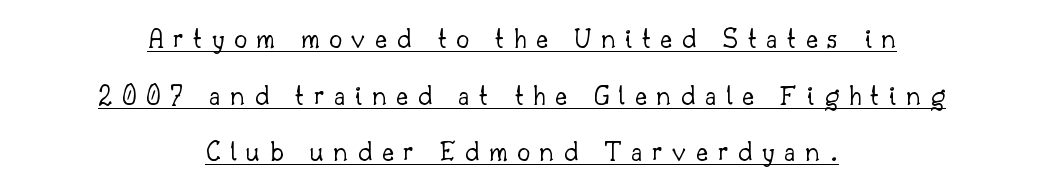
{"italic": "no", "bold": "no", "weight": "light", "width": "normal", "stroke_contrast": "low", "x_height": "small", "monospaced": "no", "underline": "yes", "align": "center", "line_spacing": "loose", "line_spacing_ratio": 1.95, "letter_spacing": "wide", "letter_spacing_em": 0.33, "glyph_px": 29}
